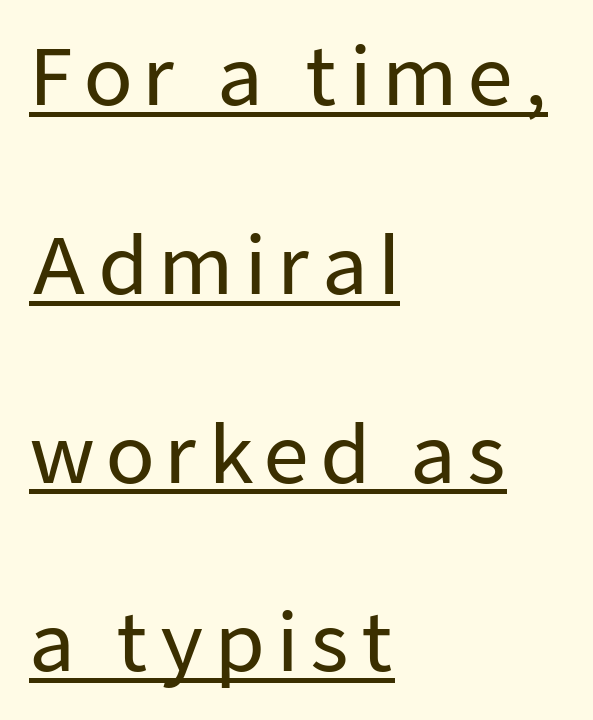
The image shows 79 px sans-serif type, upright; set left-aligned, loose line spacing (2.39x), underlined; low stroke contrast and a medium x-height.
